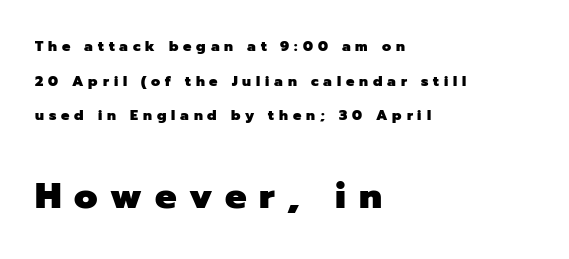
The image shows 36 px heavy sans-serif type, upright; set left-aligned, loose line spacing (2.47x), unusually wide letter spacing (+0.35 em), not underlined; the second (bottom) block is 2.57x larger; low stroke contrast and a medium x-height.
